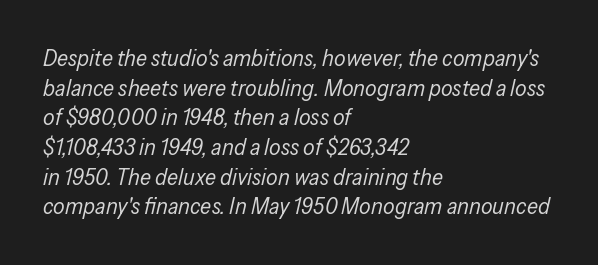
The image shows 23 px text type, italic (leaning right); set left-aligned, normal line spacing (1.29x), normal letter spacing, not underlined.
